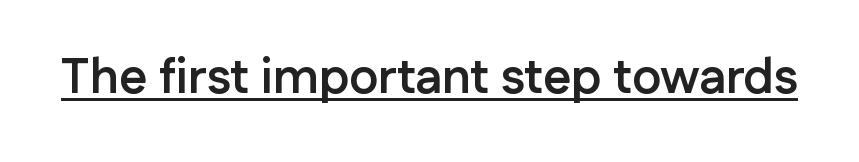
Upright lettering throughout. Typographic density is high because the face is bold. The rendering shows plain stroke endings on the letterforms — a sans-serif design. Character widths vary here, with narrow letters taking less room than wide ones. Tracking here is standard; glyphs follow each other at the usual distance.
